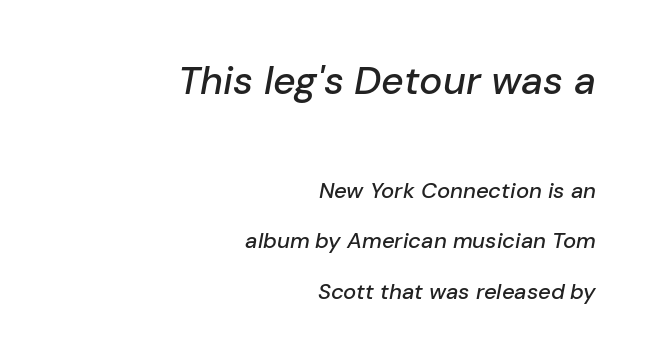
The image shows 39 px text type, italic (leaning right); set right-aligned, loose line spacing (2.3x), normal letter spacing, not underlined; the first (top) block is 1.77x larger; low stroke contrast and a medium x-height.
